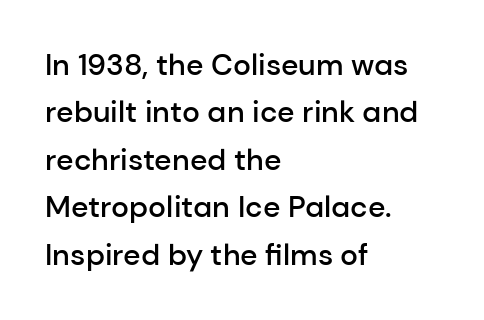
Q: Is the text bold? A: Semi-bold.
Q: Is the text italic (slanted)? A: No, it is upright.
Q: Is the typeface a serif or a sans-serif typeface? A: Sans-serif.
Q: Is the text underlined? A: No.
Q: How is the paragraph aligned? A: Left-aligned.
Q: Is the spacing between letters normal or unusually wide? A: Normal.
Q: Is the spacing between lines tight, normal or loose? A: Normal.
Q: Width (condensed, normal, or wide)? A: Normal.
Q: Stroke contrast? A: Low.
Q: x-height? A: Medium.
Q: Monospaced? A: No.
